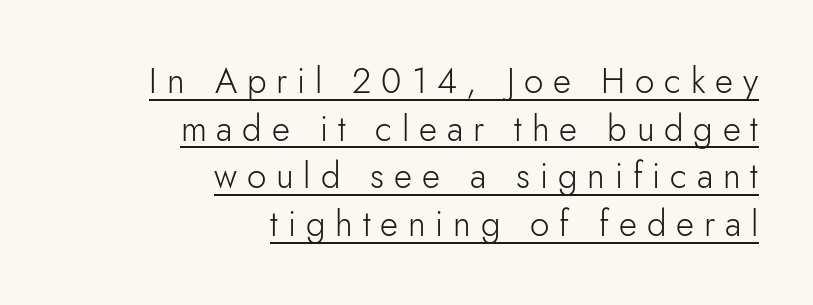
The image shows 35 px light sans-serif type, upright; set right-aligned, normal line spacing (1.36x), unusually wide letter spacing (+0.28 em), underlined; low stroke contrast and a small x-height.
